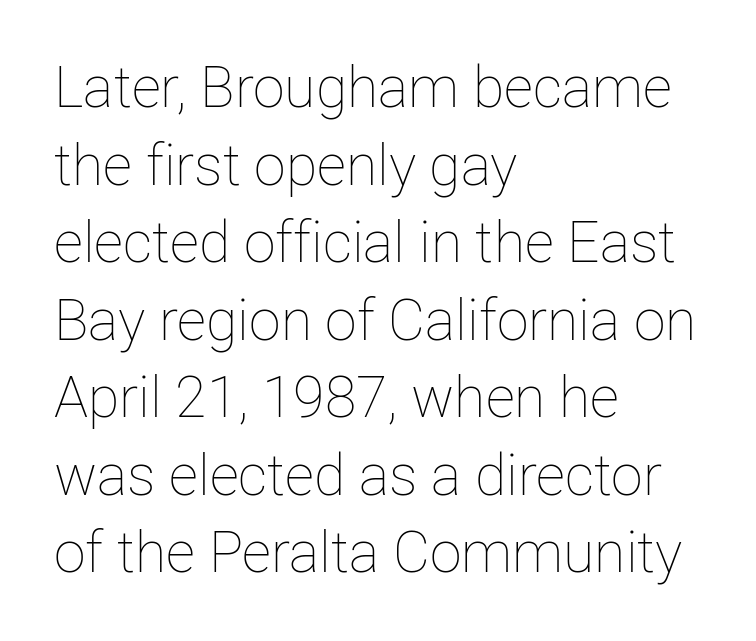
Tracking here is standard; glyphs follow each other at the usual distance. Is this a fixed-width face? No — the glyphs have proportional, varying widths. Regular leading. Glance below the letters and you will spot only blank space. No extra ink here — the face is not bold.
